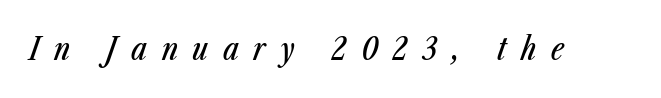
{"italic": "yes", "lean": "right", "slant_degrees": 23, "width": "condensed", "stroke_contrast": "low", "x_height": "medium", "monospaced": "no", "underline": "no", "letter_spacing": "wide", "letter_spacing_em": 0.47, "glyph_px": 31}
